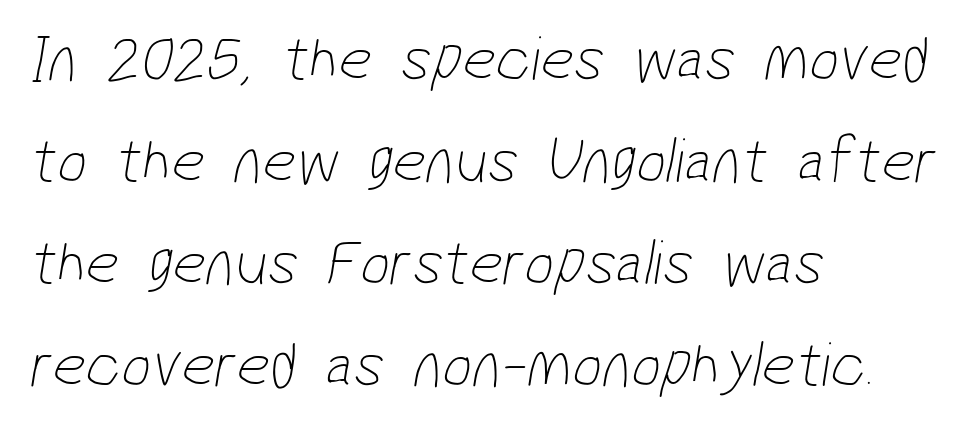
Heaviness? Minimal to ordinary, like unemphasized prose. If you measured baseline to baseline, you'd find a middling distance. Any mark beneath the type? The region is blank. Nobody touched the tracking dial on this one. Note: no serifs on the glyphs.
